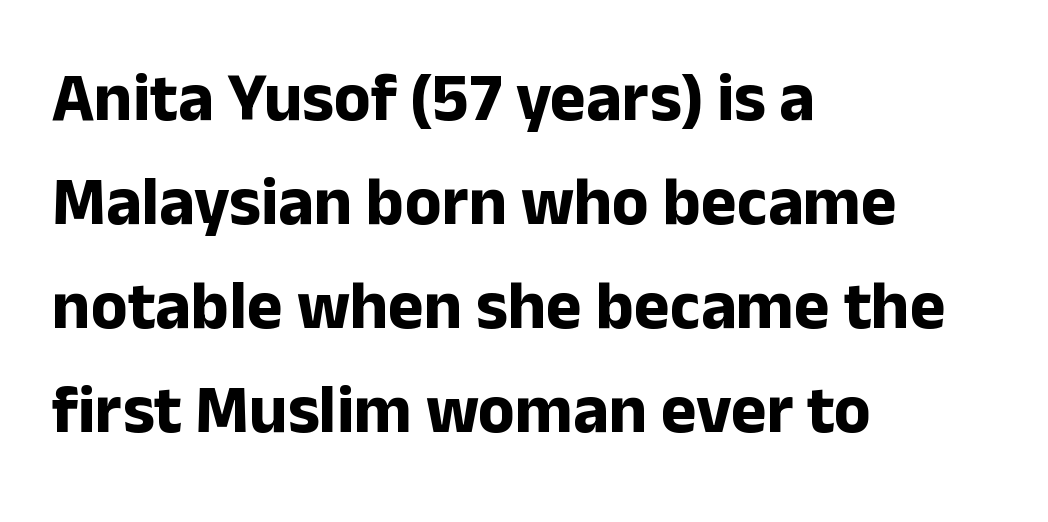
{"serif": "no", "italic": "no", "bold": "yes", "weight": "bold", "width": "normal", "stroke_contrast": "low", "x_height": "medium", "monospaced": "no", "underline": "no", "align": "left", "line_spacing": "normal", "line_spacing_ratio": 1.53, "letter_spacing": "normal", "letter_spacing_em": 0.0, "glyph_px": 68}
